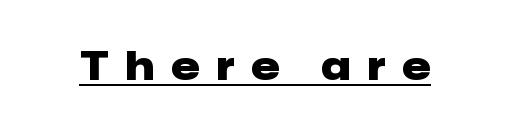
{"serif": "no", "italic": "no", "bold": "yes", "weight": "heavy", "width": "normal", "stroke_contrast": "low", "x_height": "medium", "monospaced": "no", "underline": "yes", "letter_spacing": "wide", "letter_spacing_em": 0.43, "glyph_px": 40}
